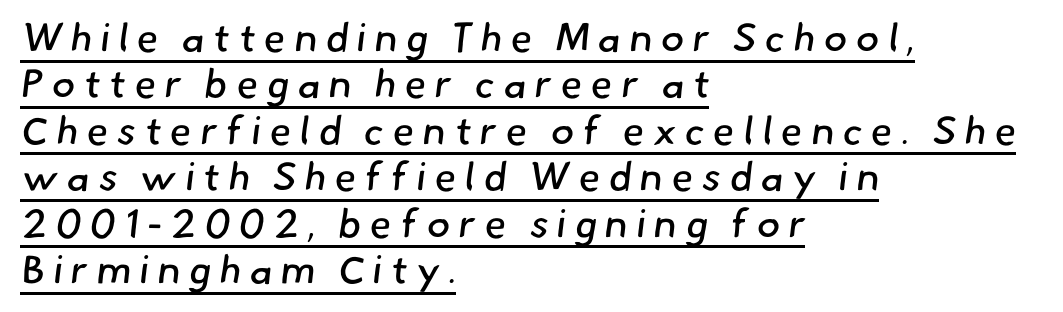
{"serif": "no", "bold": "no", "weight": "regular", "width": "normal", "stroke_contrast": "low", "x_height": "small", "monospaced": "no", "underline": "yes", "align": "left", "line_spacing_ratio": 1.16, "letter_spacing": "wide", "letter_spacing_em": 0.2, "glyph_px": 40}
